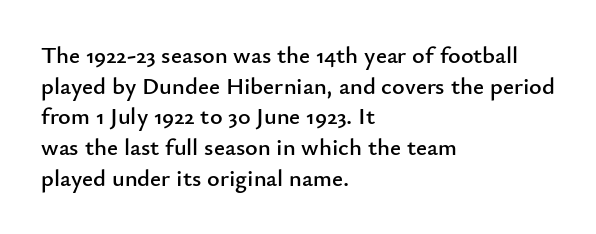
These lines stack with their left ends in a neat column. This sample uses plain, unmodified letter spacing. Rows of type keep a routine distance in the vertical direction. The glyphs are unaccompanied by any horizontal stroke below them. Vertical strokes here are truly vertical.
